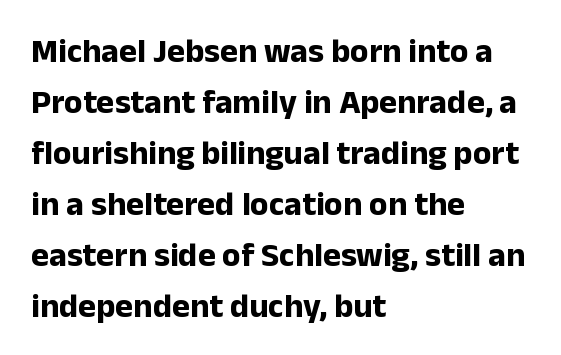
{"serif": "no", "italic": "no", "bold": "yes", "weight": "bold", "width": "normal", "stroke_contrast": "low", "x_height": "medium", "monospaced": "no", "underline": "no", "align": "left", "line_spacing": "normal", "line_spacing_ratio": 1.5, "letter_spacing": "normal", "letter_spacing_em": 0.0, "glyph_px": 34}
